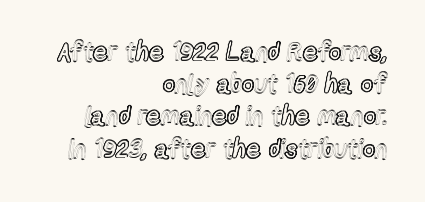
{"underline": "no", "align": "right", "line_spacing_ratio": 1.24, "letter_spacing": "normal", "letter_spacing_em": 0.0, "glyph_px": 26}
